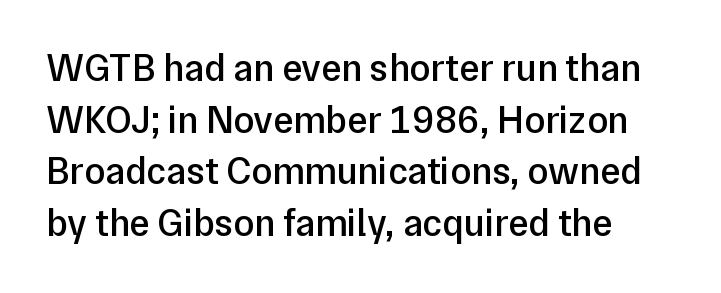
Here the glyphs are tracked normally, forming tight word shapes. Observe the absence of serifs on each vertical stroke in this sample. Each glyph is drawn with semibold strokes, heavier than normal yet not fully bold. You could not count columns in this text — the font is proportionally spaced. Only glyphs here, with clear space below each row.
